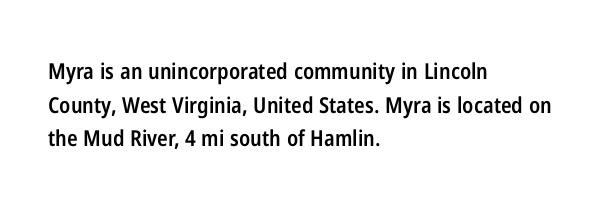
Q: Is the text bold? A: Semi-bold.
Q: Is the text italic (slanted)? A: No, it is upright.
Q: Is the text underlined? A: No.
Q: How is the paragraph aligned? A: Left-aligned.
Q: Is the spacing between letters normal or unusually wide? A: Normal.
Q: Is the spacing between lines tight, normal or loose? A: Normal.
